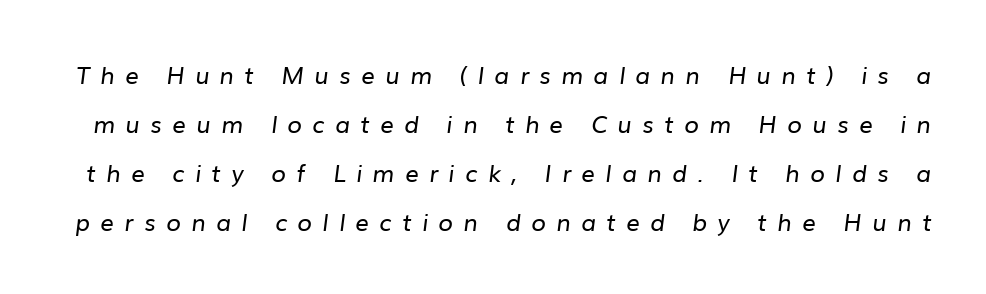
The image shows 24 px text type; set loose line spacing (2.04x), unusually wide letter spacing (+0.43 em), not underlined.
